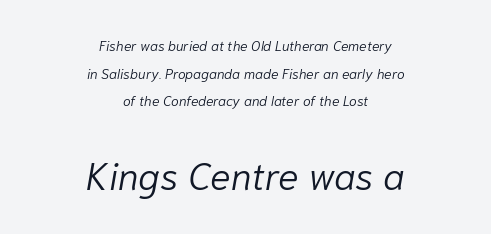
The image shows 38 px light type, italic (leaning right); set centered, loose line spacing (1.97x), normal letter spacing, not underlined; the second (bottom) block is 2.71x larger; low stroke contrast and a medium x-height.
